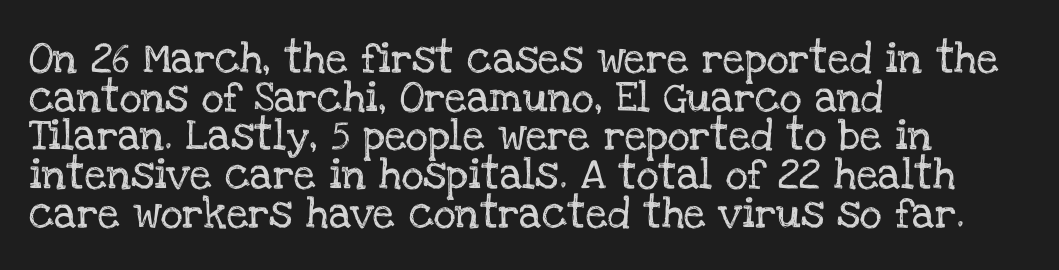
The image shows 31 px serif type, upright; set left-aligned, normal line spacing (1.25x), normal letter spacing, not underlined; low stroke contrast and a large x-height.
